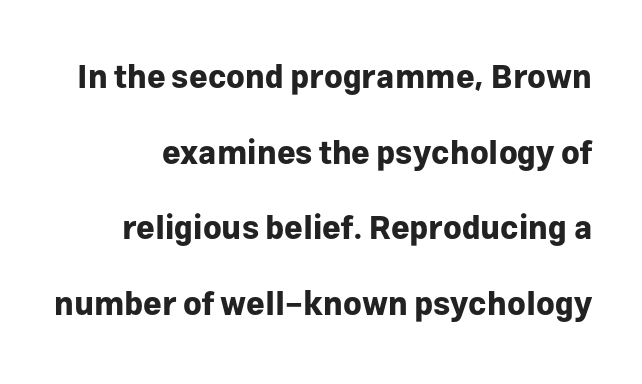
The letters advance in unequal steps, a hallmark of proportional type. The designer dialed line spacing up above the default. This is sans-serif lettering, the kind often seen on screens and signage. Characters follow at the spacing the type designer built in. This is the regular roman posture of the typeface. The characters look thick and weighty, a clear bold.
